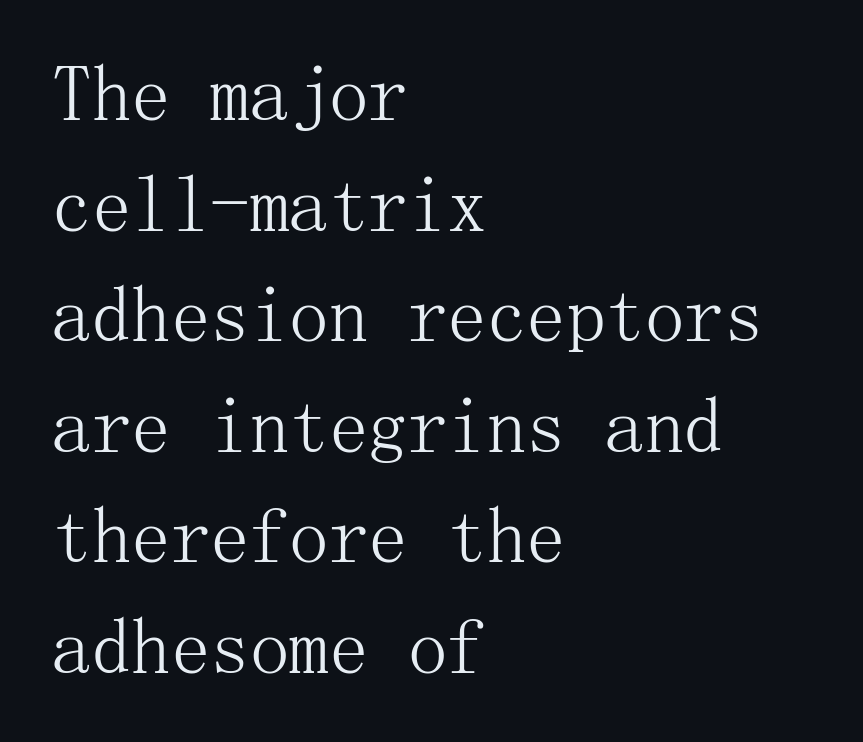
These lines sit exactly where default settings would place them. The lines in this sample share a left origin and differ only in where they stop. Nothing heavy about these letters — not bold at all. The string is rendered with underlining switched off.
